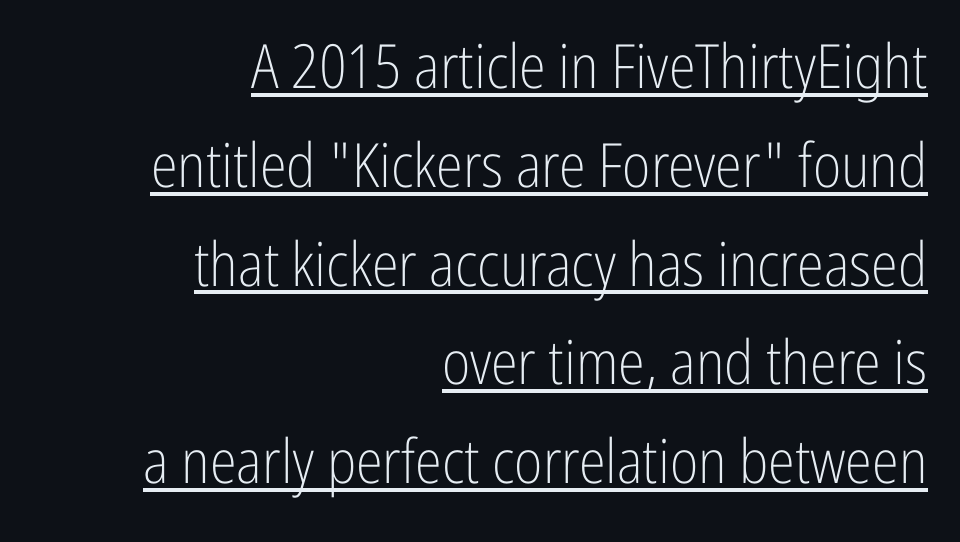
{"serif": "no", "italic": "no", "bold": "no", "weight": "light", "width": "condensed", "stroke_contrast": "low", "x_height": "medium", "monospaced": "no", "underline": "yes", "align": "right", "line_spacing": "normal", "line_spacing_ratio": 1.62, "letter_spacing": "normal", "letter_spacing_em": 0.0, "glyph_px": 61}
